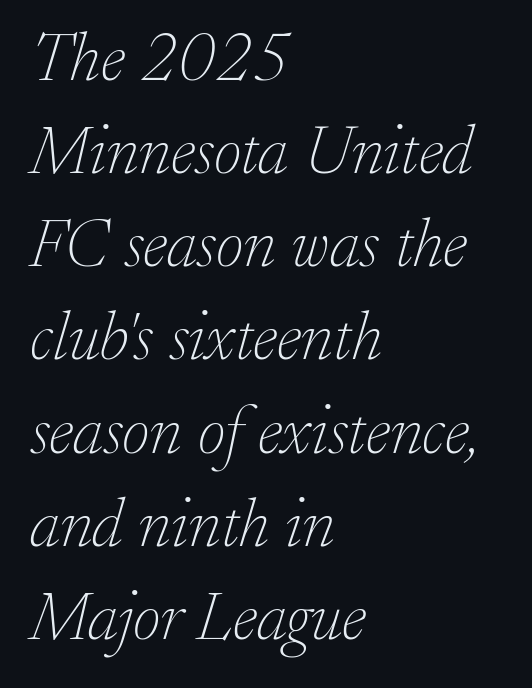
Q: Is the text bold? A: No.
Q: Is the text italic (slanted)? A: Yes, it leans right by about 17 degrees.
Q: Is the typeface a serif or a sans-serif typeface? A: Serif.
Q: Is the text underlined? A: No.
Q: How is the paragraph aligned? A: Left-aligned.
Q: Is the spacing between letters normal or unusually wide? A: Normal.
Q: Is the spacing between lines tight, normal or loose? A: Normal.
Q: Width (condensed, normal, or wide)? A: Normal.
Q: Stroke contrast? A: Low.
Q: x-height? A: Small.
Q: Monospaced? A: No.
